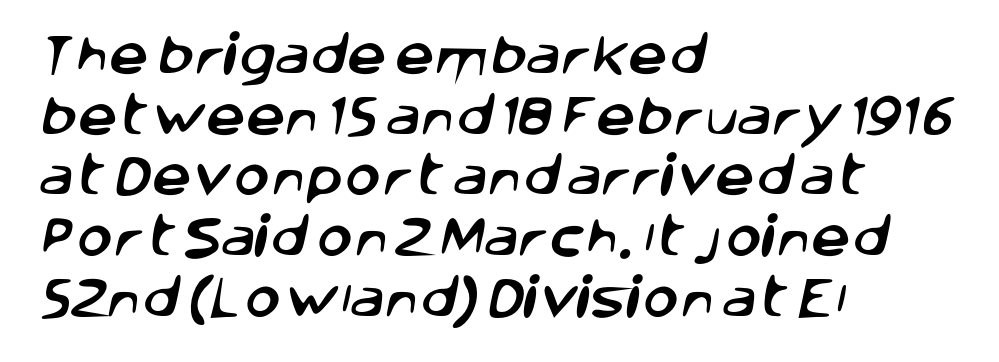
The image shows 44 px sans-serif type; set left-aligned, normal line spacing (1.38x), normal letter spacing, not underlined; low stroke contrast and a large x-height.
